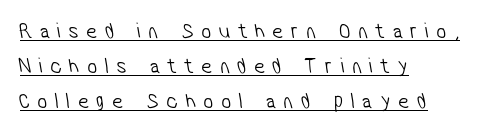
Ink coverage per letter is moderate at most. The rendering inserts visible extra space after every character. Alignment: flush left. Like a heading marked for emphasis, these lines bear an underscore. Summary of vertical rhythm: regular, with standard interline spacing.
